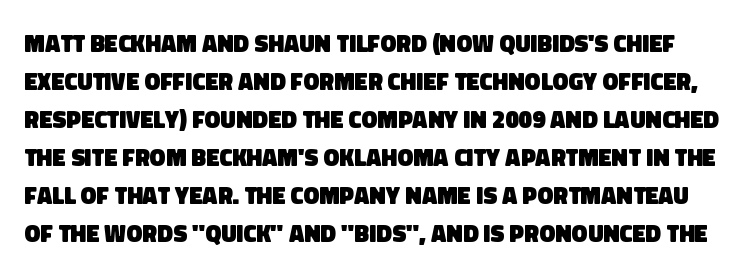
Q: Is the text bold? A: Yes.
Q: Is the text underlined? A: No.
Q: Is the spacing between letters normal or unusually wide? A: Normal.
Q: Is the spacing between lines tight, normal or loose? A: Normal.
